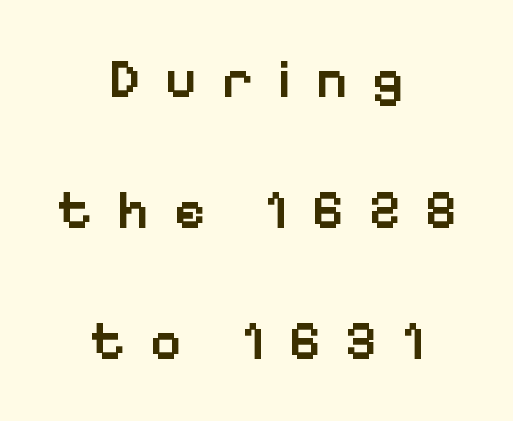
The image shows 54 px semibold sans-serif type, upright; set centered, loose line spacing (2.43x), unusually wide letter spacing (+0.45 em), not underlined; low stroke contrast and a medium x-height.
